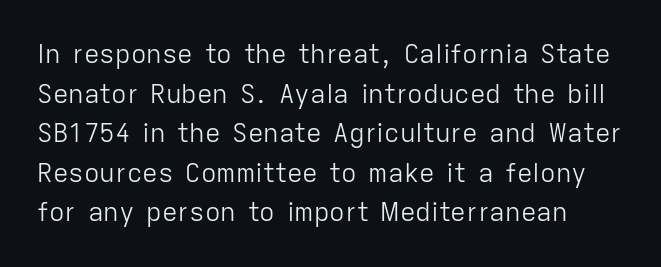
The image shows 26 px text type, upright; set normal line spacing (1.52x), normal letter spacing, not underlined.
